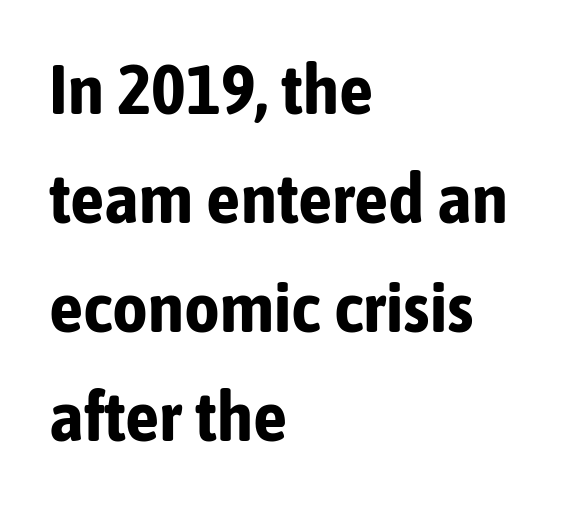
The image shows 69 px bold, condensed sans-serif type, upright; set left-aligned, normal line spacing (1.58x), normal letter spacing, not underlined; low stroke contrast and a medium x-height.
